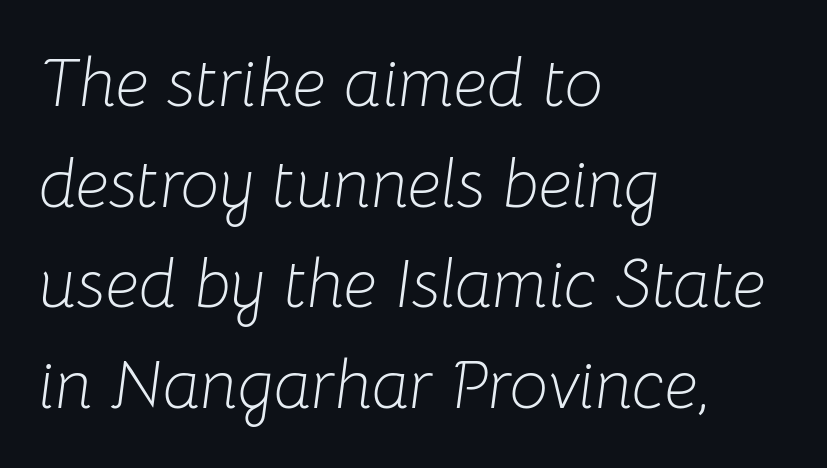
{"italic": "yes", "lean": "right", "slant_degrees": 8, "bold": "no", "weight": "light", "width": "normal", "stroke_contrast": "low", "x_height": "medium", "monospaced": "no", "underline": "no", "align": "left", "line_spacing": "normal", "line_spacing_ratio": 1.48, "letter_spacing": "normal", "letter_spacing_em": 0.0, "glyph_px": 68}
